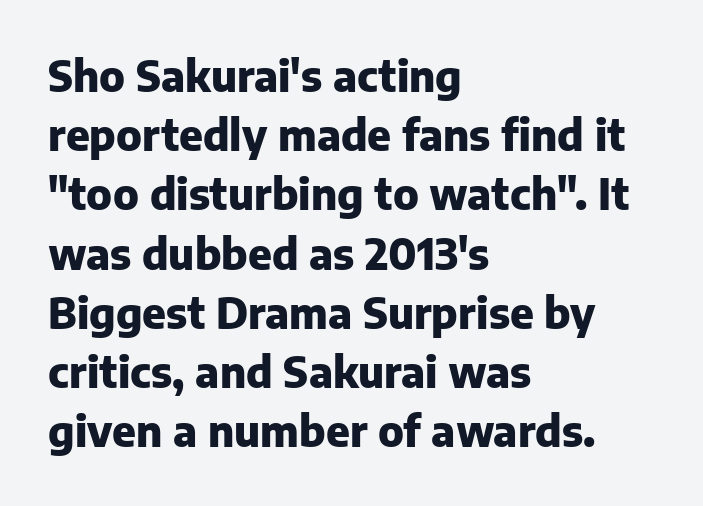
In terms of weight, the rendering is a true, heavy bold. This sample keeps an unexceptional amount of space between lines. A typesetter would mark this as roman, not italic. Nobody drew a line under any word here. The line texture is even and compact thanks to regular tracking.
